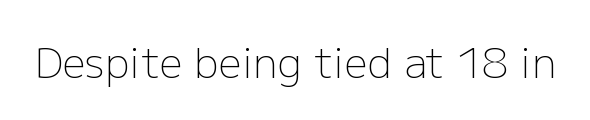
I'd call this a sans setting — the letters go barefoot. The zone under the glyphs is completely vacant. No chunkiness to these letters — they're not bold. The rendering uses natural spacing where letterforms have individual widths. You can tell it's not italic because the verticals are truly vertical. Tracking value appears to be zero — textbook default spacing.
